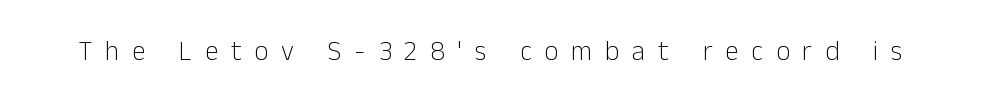
The image shows 27 px text type, upright; set unusually wide letter spacing (+0.48 em), not underlined.
